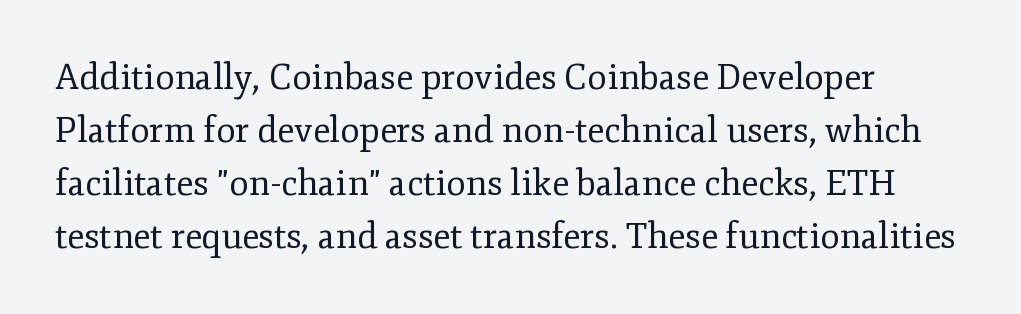
Q: Is the text bold? A: No.
Q: Is the text italic (slanted)? A: No, it is upright.
Q: Is the typeface a serif or a sans-serif typeface? A: Serif.
Q: Is the text underlined? A: No.
Q: How is the paragraph aligned? A: Left-aligned.
Q: Is the spacing between letters normal or unusually wide? A: Normal.
Q: Is the spacing between lines tight, normal or loose? A: Normal.
Q: Width (condensed, normal, or wide)? A: Normal.
Q: Stroke contrast? A: Low.
Q: x-height? A: Small.
Q: Monospaced? A: No.
